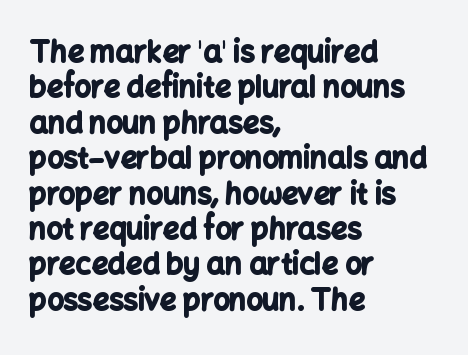
{"serif": "no", "italic": "no", "bold": "yes", "weight": "bold", "width": "normal", "stroke_contrast": "low", "x_height": "medium", "monospaced": "no", "underline": "no", "align": "left", "line_spacing_ratio": 1.22, "letter_spacing": "normal", "letter_spacing_em": 0.0, "glyph_px": 29}
